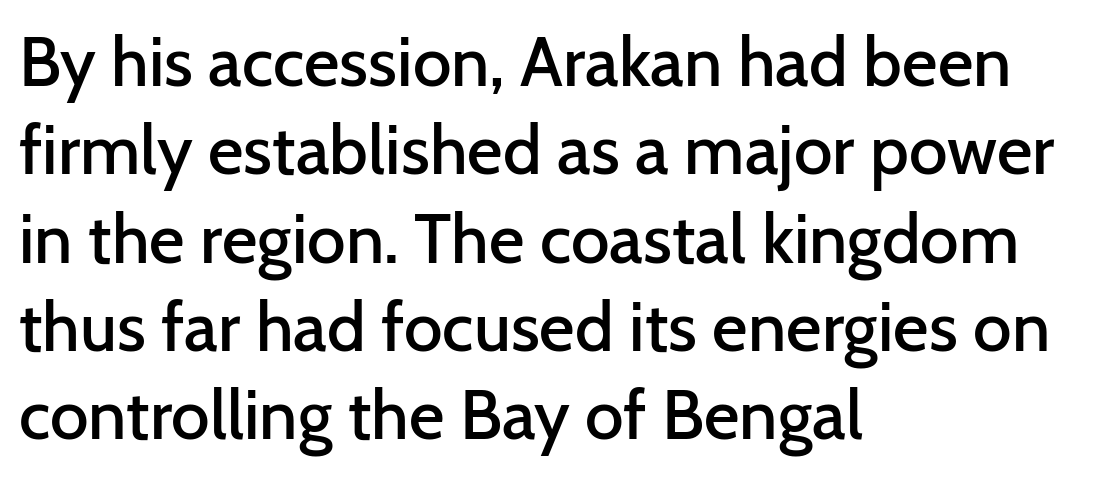
The image shows 69 px semibold sans-serif type, upright; set left-aligned, normal line spacing (1.28x), normal letter spacing, not underlined; low stroke contrast and a medium x-height.
